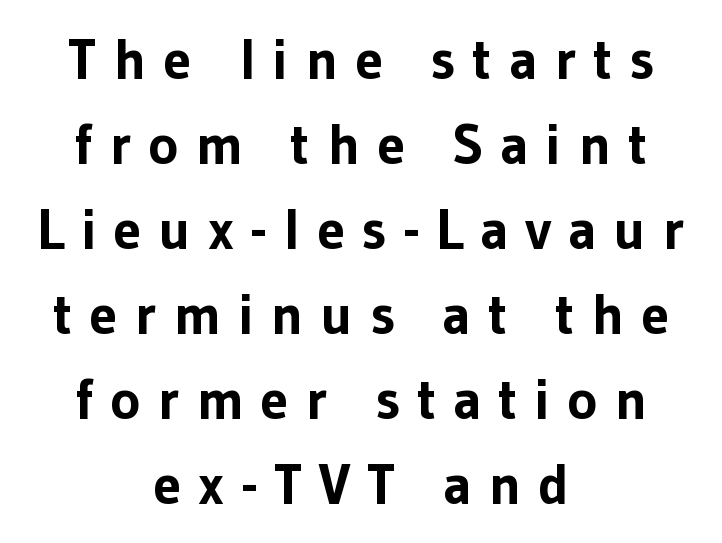
This block has exactly the height ordinary leading produces. The letters stand straight up with perfectly vertical stems. There is plenty of visible air inserted between adjacent glyphs. Line starts and ends both wander, symmetrically. Any mark beneath the type? The region is blank. This is sans-serif lettering, the kind often seen on screens and signage.
